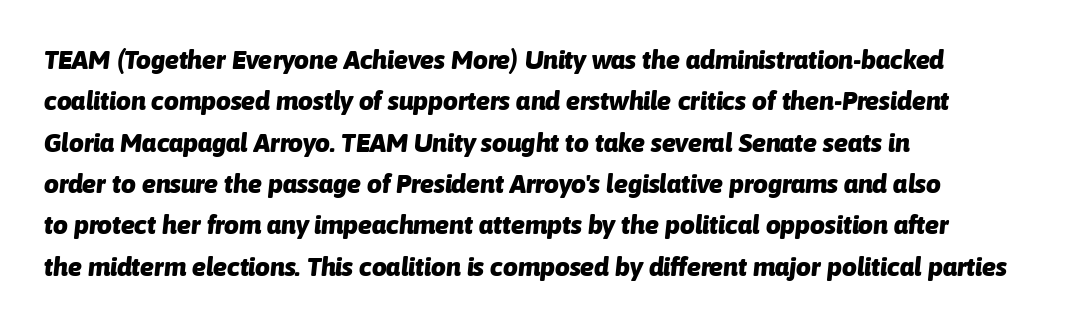
A clean baseline with only descenders dipping below it. No extra tracking has been applied to these lines. Every row of glyphs begins at an identical x-position on the left. Does the weight exceed regular? Yes, all the way to bold. Italic: yes, the glyphs are oblique.
